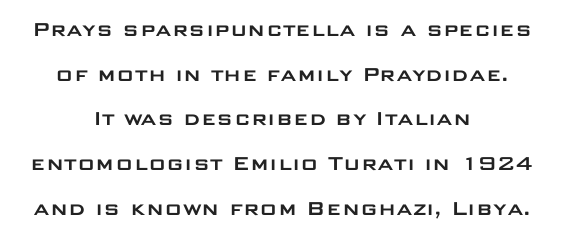
Posture: straight, roman, zero tilt. This rendering uses center alignment, leaving both contours irregular but symmetric. The letters sit at their default tracking, neither squeezed nor spread. The baseline area is clear.
